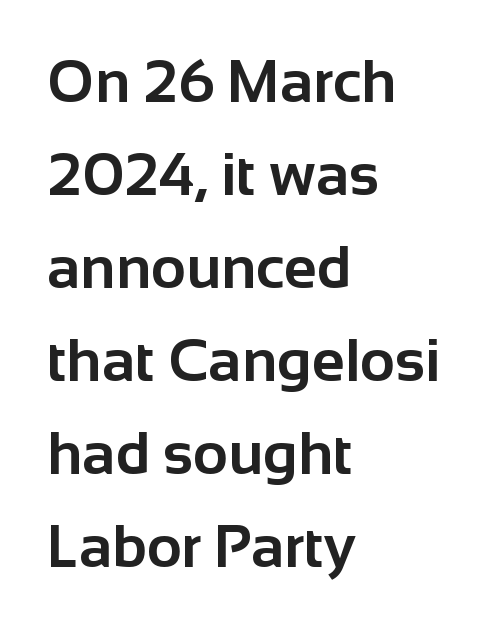
Proportional: the letters do not fall into vertical columns. Check where the strokes stop: nothing finishes them off — pure sans. A student would call this left alignment; a typographer would say flush left, rag right. Rule under the text: the space is simply empty.
